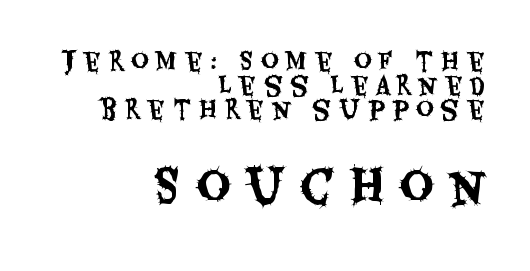
The image shows 47 px condensed sans-serif type, upright; set right-aligned, tight line spacing (1.01x), unusually wide letter spacing (+0.31 em), not underlined; the second (bottom) block is 1.96x larger; medium stroke contrast and a large x-height.
